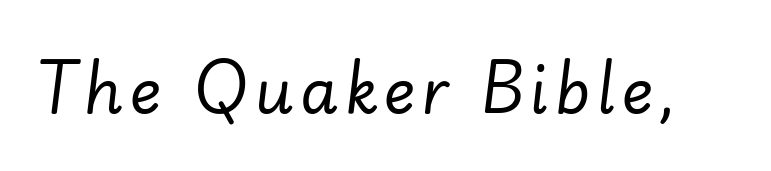
Q: Is the text bold? A: No.
Q: Is the text italic (slanted)? A: Yes, it leans right by about 7 degrees.
Q: Is the text underlined? A: No.
Q: Width (condensed, normal, or wide)? A: Normal.
Q: Stroke contrast? A: Low.
Q: x-height? A: Small.
Q: Monospaced? A: No.
